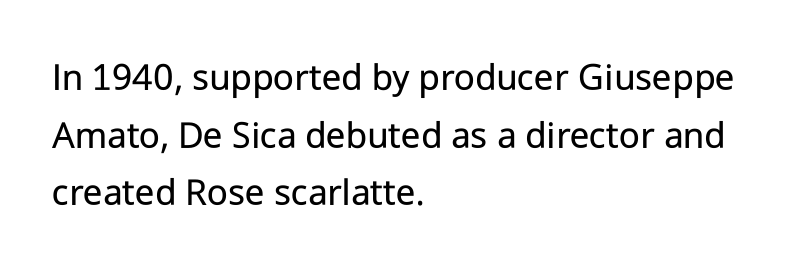
The image shows 40 px regular-weight sans-serif type, upright; set left-aligned, normal line spacing (1.44x), normal letter spacing, not underlined; low stroke contrast and a medium x-height.
